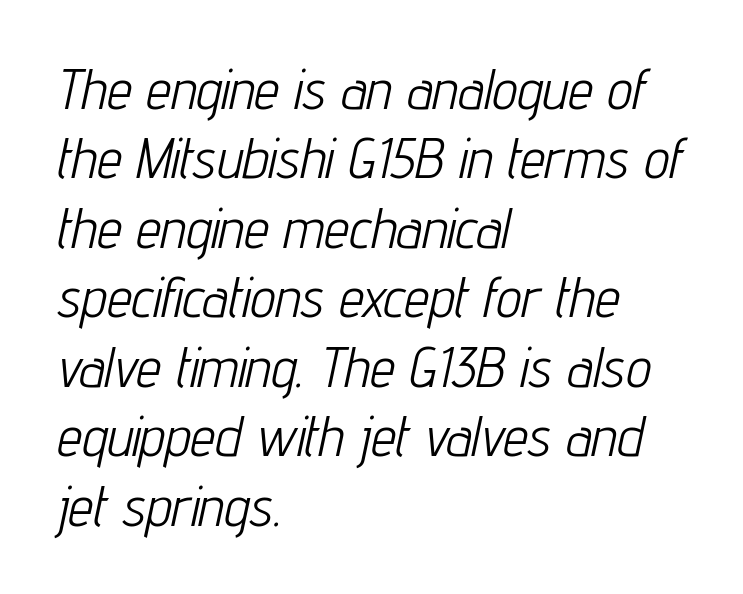
{"italic": "yes", "lean": "right", "slant_degrees": 12, "bold": "no", "weight": "light", "width": "condensed", "stroke_contrast": "low", "x_height": "medium", "monospaced": "no", "underline": "no", "align": "left", "line_spacing_ratio": 1.24, "letter_spacing": "normal", "letter_spacing_em": 0.0, "glyph_px": 56}
